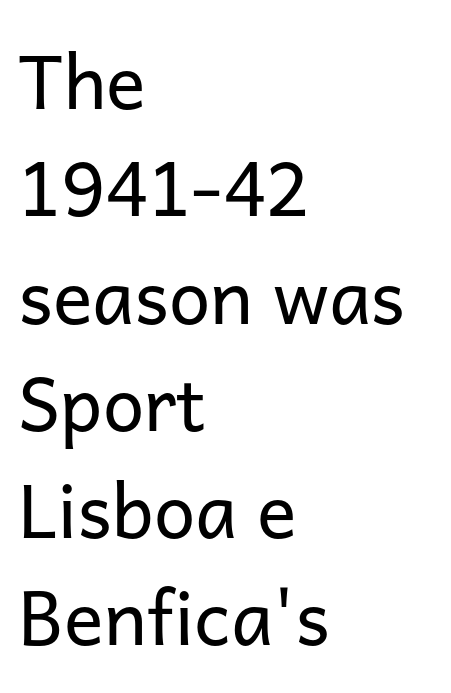
{"serif": "no", "italic": "no", "bold": "no", "weight": "regular", "width": "normal", "stroke_contrast": "low", "x_height": "medium", "monospaced": "no", "underline": "no", "align": "left", "line_spacing": "normal", "line_spacing_ratio": 1.45, "letter_spacing": "normal", "letter_spacing_em": 0.0, "glyph_px": 74}
